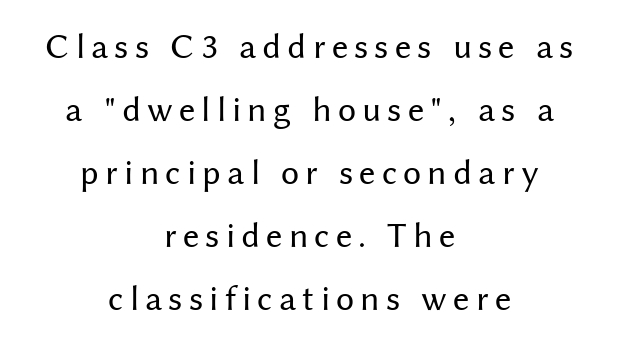
{"serif": "no", "italic": "no", "bold": "no", "weight": "regular", "width": "normal", "stroke_contrast": "medium", "x_height": "medium", "monospaced": "no", "underline": "no", "align": "center", "line_spacing_ratio": 1.75, "glyph_px": 36}
